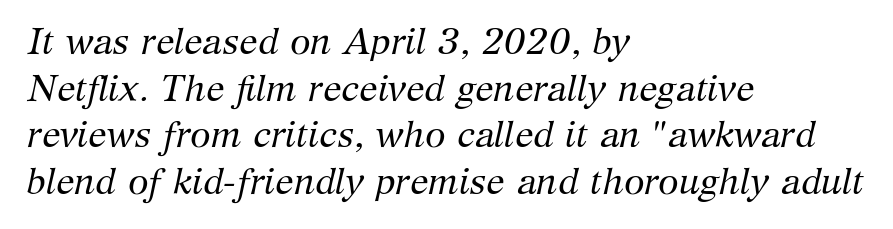
{"serif": "yes", "italic": "yes", "lean": "right", "slant_degrees": 12, "bold": "no", "weight": "regular", "width": "normal", "stroke_contrast": "medium", "x_height": "medium", "monospaced": "no", "underline": "no", "align": "left", "line_spacing": "normal", "line_spacing_ratio": 1.26, "letter_spacing": "normal", "letter_spacing_em": 0.0, "glyph_px": 37}
